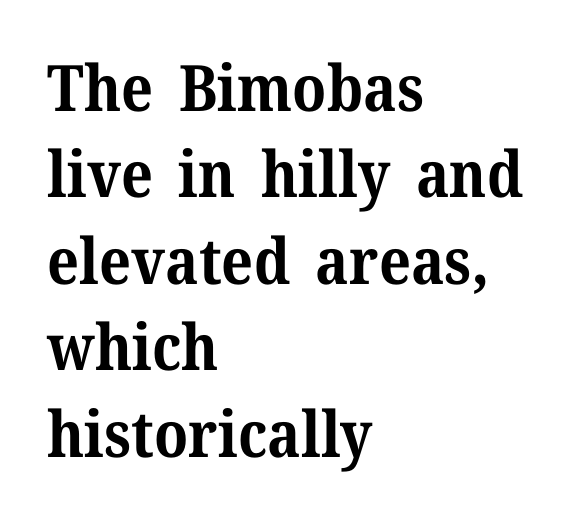
The image shows 64 px bold serif type, upright; set left-aligned, normal line spacing (1.35x), normal letter spacing, not underlined; medium stroke contrast and a medium x-height.
